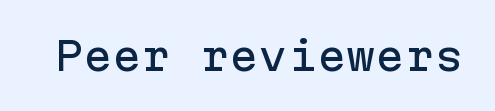
{"serif": "no", "italic": "no", "width": "normal", "stroke_contrast": "low", "x_height": "medium", "monospaced": "yes", "underline": "no", "letter_spacing": "normal", "letter_spacing_em": 0.0, "glyph_px": 39}
